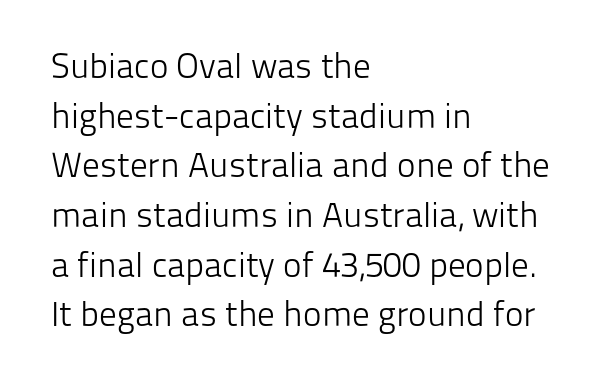
The rows are spaced the way most documents space them. The glyphs in this specimen are sans serif. This sample uses an upright cut, with every glyph sitting square on the baseline. Decoration check: the copy has no underline.
